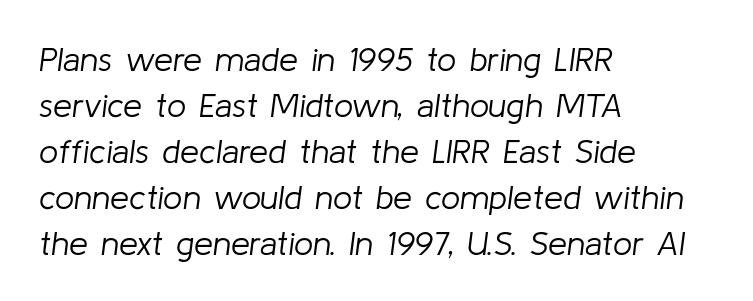
The image shows 34 px light type, italic (leaning right); set left-aligned, normal line spacing (1.35x), normal letter spacing, not underlined; low stroke contrast and a medium x-height.
